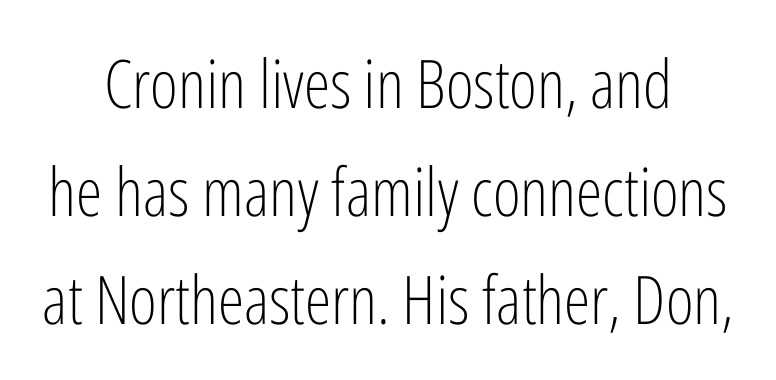
The image shows 67 px light, condensed sans-serif type, upright; set normal line spacing (1.61x), normal letter spacing, not underlined; low stroke contrast and a medium x-height.
